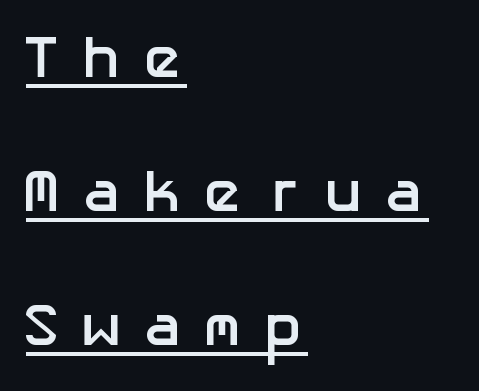
The image shows 60 px semibold sans-serif type, upright; set left-aligned, loose line spacing (2.23x), unusually wide letter spacing (+0.34 em), underlined; low stroke contrast and a medium x-height.
